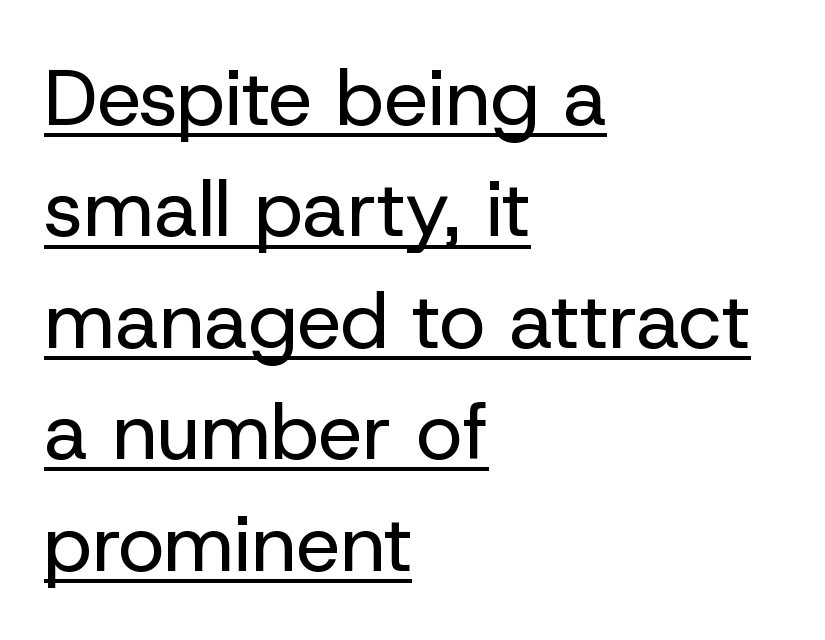
Q: Is the text bold? A: No.
Q: Is the text italic (slanted)? A: No, it is upright.
Q: Is the typeface a serif or a sans-serif typeface? A: Sans-serif.
Q: Is the text underlined? A: Yes.
Q: How is the paragraph aligned? A: Left-aligned.
Q: Is the spacing between letters normal or unusually wide? A: Normal.
Q: Is the spacing between lines tight, normal or loose? A: Normal.
Q: Width (condensed, normal, or wide)? A: Normal.
Q: Stroke contrast? A: Low.
Q: x-height? A: Medium.
Q: Monospaced? A: No.
